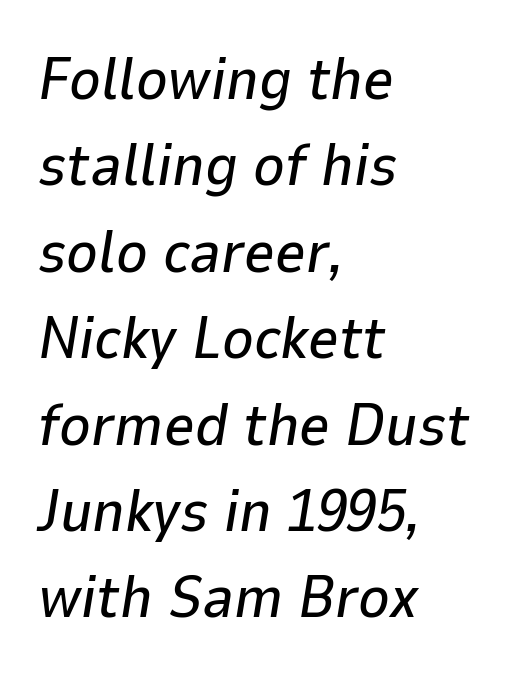
{"italic": "yes", "lean": "right", "slant_degrees": 9, "width": "normal", "stroke_contrast": "low", "x_height": "medium", "monospaced": "no", "underline": "no", "align": "left", "line_spacing": "normal", "line_spacing_ratio": 1.44, "letter_spacing": "normal", "letter_spacing_em": 0.0, "glyph_px": 60}
